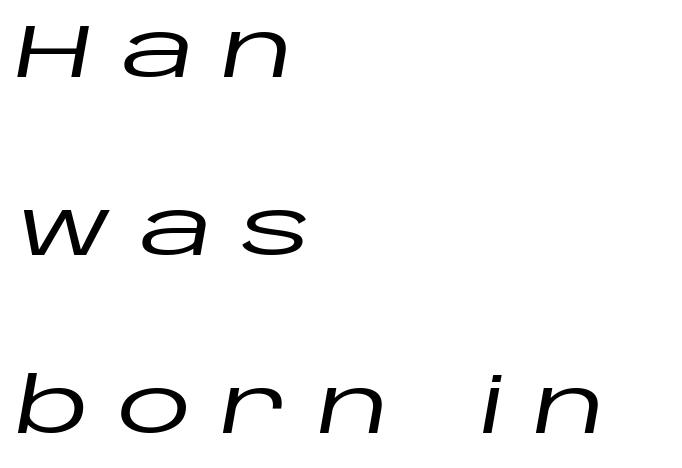
The image shows 76 px wide type, italic (leaning right); set left-aligned, loose line spacing (2.34x), unusually wide letter spacing (+0.37 em), not underlined; low stroke contrast and a large x-height.
